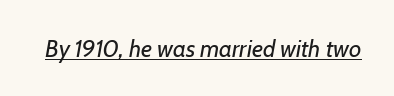
The image shows 24 px text type, italic (leaning right); set normal letter spacing, underlined.
